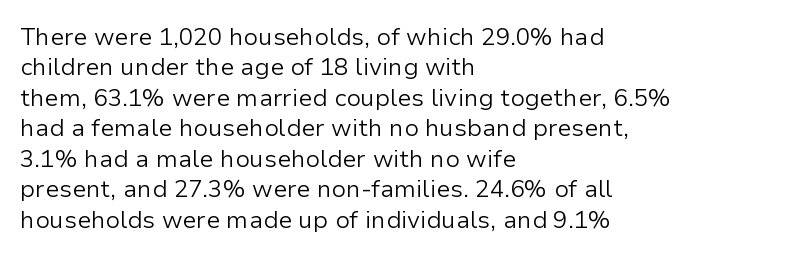
{"italic": "no", "bold": "no", "underline": "no", "align": "left", "line_spacing": "normal", "line_spacing_ratio": 1.27, "letter_spacing": "normal", "letter_spacing_em": 0.0, "glyph_px": 24}
